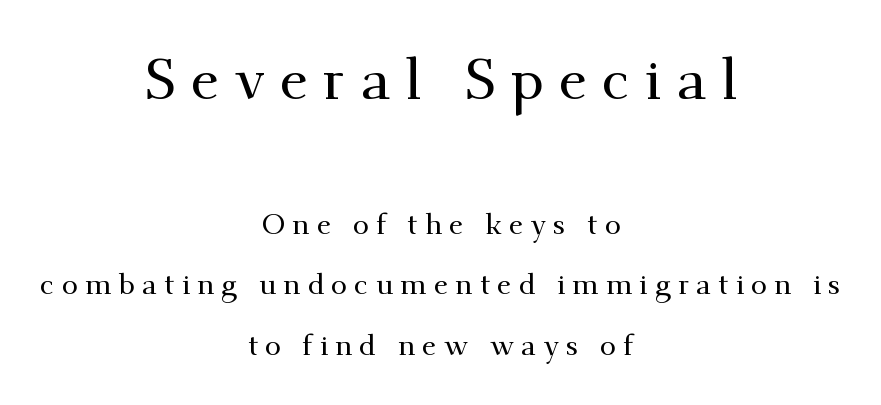
In this sample the first text group is rendered at the bigger scale. Short and long lines alike share a common midpoint. The letters carry serifs — small finishing strokes at the ends of their stems. Nope, not italic — everything's standing straight. The space directly below the letters is spotless.
